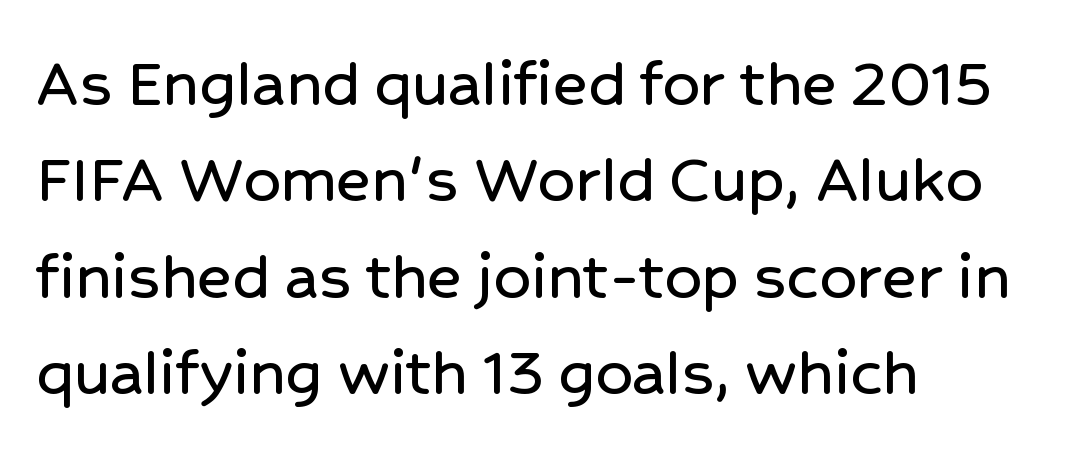
Q: Is the text italic (slanted)? A: No, it is upright.
Q: Is the typeface a serif or a sans-serif typeface? A: Sans-serif.
Q: Is the text underlined? A: No.
Q: How is the paragraph aligned? A: Left-aligned.
Q: Is the spacing between letters normal or unusually wide? A: Normal.
Q: Is the spacing between lines tight, normal or loose? A: Normal.
Q: Width (condensed, normal, or wide)? A: Normal.
Q: Stroke contrast? A: Low.
Q: x-height? A: Medium.
Q: Monospaced? A: No.
